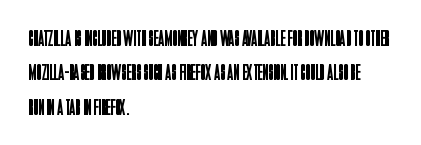
{"italic": "no", "bold": "no", "underline": "no", "align": "left", "line_spacing": "normal", "line_spacing_ratio": 1.49, "letter_spacing": "normal", "letter_spacing_em": 0.0, "glyph_px": 23}
